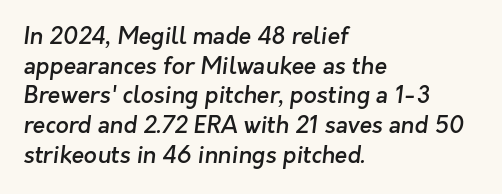
The image shows 23 px text type; set left-aligned, normal line spacing (1.29x), normal letter spacing, not underlined.
